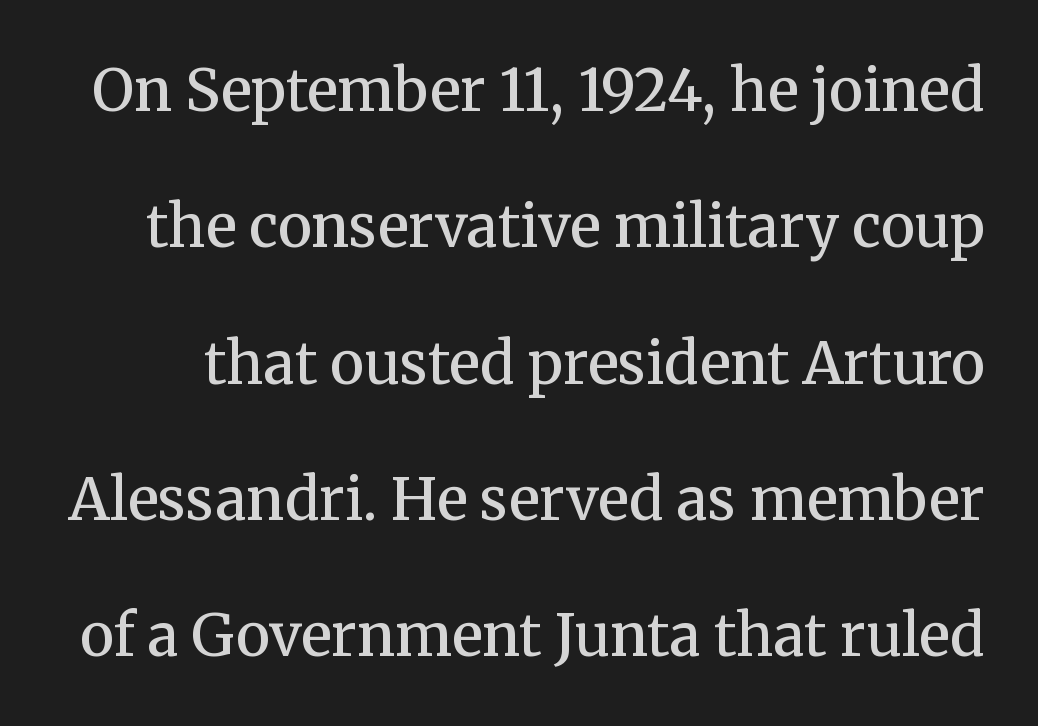
Q: Is the text bold? A: Semi-bold.
Q: Is the text italic (slanted)? A: No, it is upright.
Q: Is the typeface a serif or a sans-serif typeface? A: Serif.
Q: Is the text underlined? A: No.
Q: Is the spacing between letters normal or unusually wide? A: Normal.
Q: Is the spacing between lines tight, normal or loose? A: Loose.
Q: Width (condensed, normal, or wide)? A: Normal.
Q: Stroke contrast? A: Medium.
Q: x-height? A: Medium.
Q: Monospaced? A: No.
